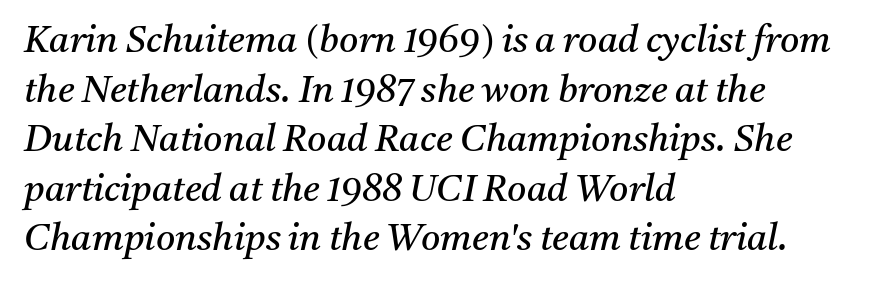
Looks like regular typesetting: each glyph gets only the width it needs. Interline gaps are of average width in this sample. Caption: standard tracking, unaltered. Notice how the passage keeps a crisp vertical edge on the left only. You can tell it's italic because the verticals aren't actually vertical.
